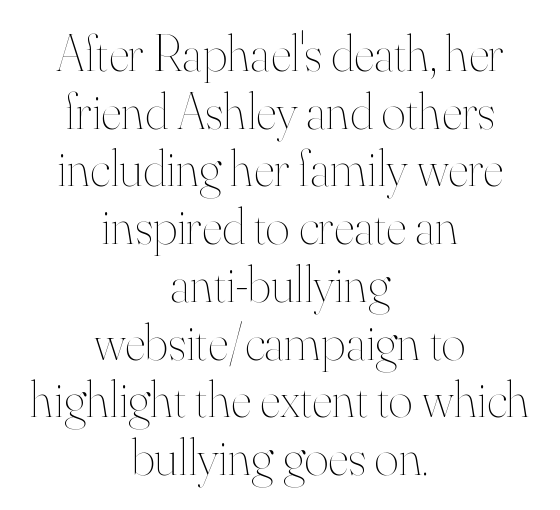
Q: Is the text bold? A: No.
Q: Is the text italic (slanted)? A: No, it is upright.
Q: Is the text underlined? A: No.
Q: How is the paragraph aligned? A: Centered.
Q: Is the spacing between letters normal or unusually wide? A: Normal.
Q: Is the spacing between lines tight, normal or loose? A: Tight.
Q: Width (condensed, normal, or wide)? A: Normal.
Q: Stroke contrast? A: High.
Q: x-height? A: Small.
Q: Monospaced? A: No.
